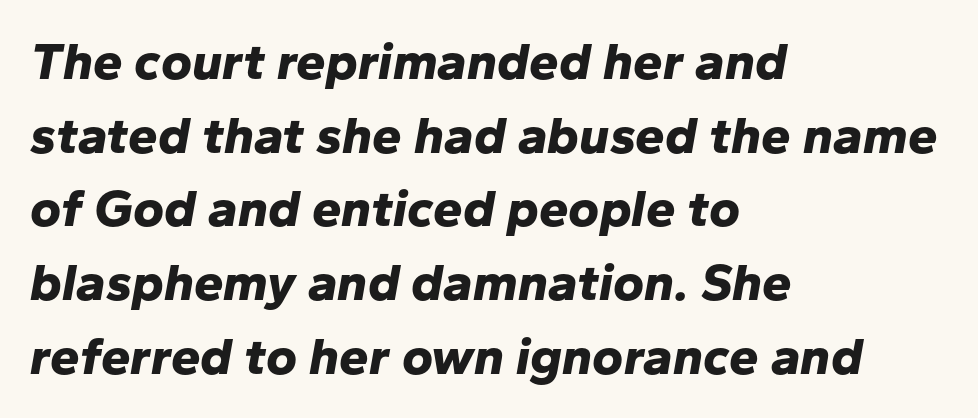
{"italic": "yes", "lean": "right", "slant_degrees": 10, "bold": "yes", "weight": "bold", "width": "normal", "stroke_contrast": "low", "x_height": "medium", "monospaced": "no", "underline": "no", "align": "left", "line_spacing": "normal", "line_spacing_ratio": 1.39, "letter_spacing": "normal", "letter_spacing_em": 0.0, "glyph_px": 53}
